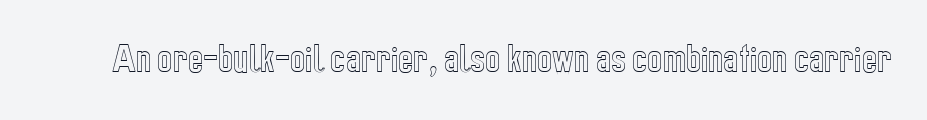
The image shows 32 px condensed type, upright; set normal letter spacing, not underlined; a medium x-height.
